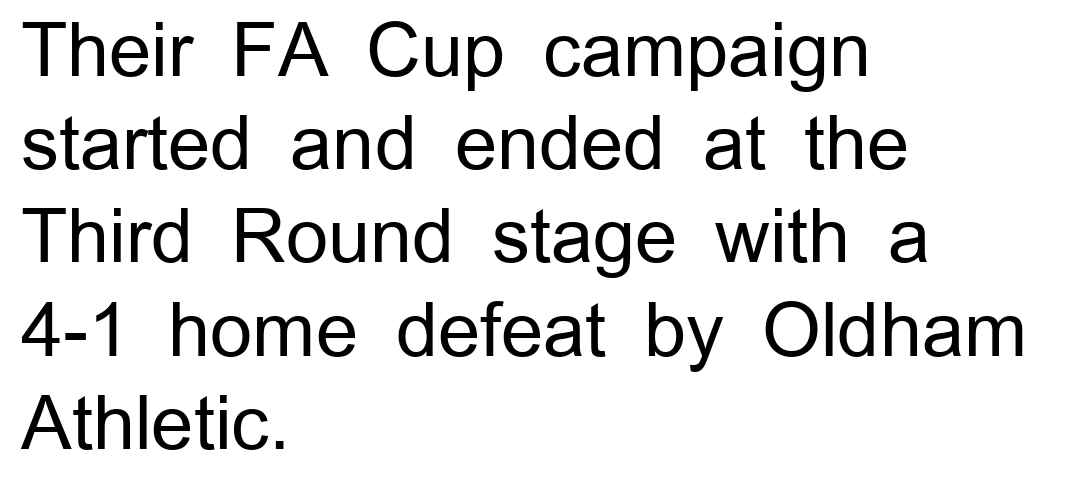
{"serif": "no", "italic": "no", "bold": "no", "weight": "regular", "width": "normal", "stroke_contrast": "low", "x_height": "medium", "monospaced": "no", "underline": "no", "align": "left", "line_spacing": "normal", "line_spacing_ratio": 1.26, "letter_spacing": "normal", "letter_spacing_em": 0.0, "glyph_px": 74}
